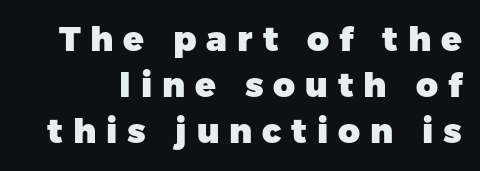
Is the letter spacing exaggerated? Yes — the characters are pushed far apart. How heavy is the stroke? Heavy — this is a bold. Posture: vertical. These lines are rendered in a variable-pitch font. Reading down the column, the eye jumps a familiar distance to each next line.
